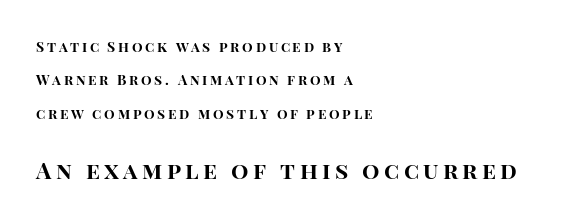
The image shows 23 px bold type, upright; set left-aligned, loose line spacing (2.38x), not underlined; the second (bottom) block is 1.64x larger.
